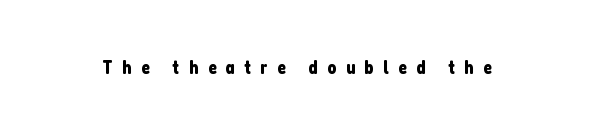
The image shows 20 px text type, upright; set unusually wide letter spacing (+0.47 em), not underlined.
